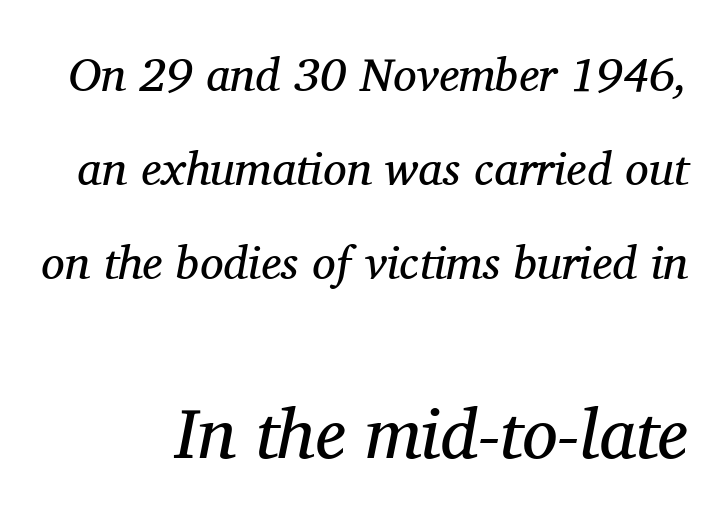
{"serif": "yes", "italic": "yes", "lean": "right", "slant_degrees": 11, "bold": "no", "weight": "regular", "width": "normal", "stroke_contrast": "medium", "x_height": "medium", "monospaced": "no", "underline": "no", "line_spacing": "loose", "line_spacing_ratio": 2.0, "letter_spacing": "normal", "letter_spacing_em": 0.0, "larger_block": "second", "size_ratio": 1.51, "glyph_px": 71}
